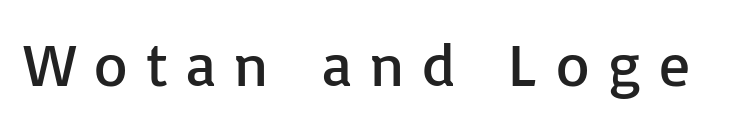
The image shows 61 px regular-weight sans-serif type, upright; set unusually wide letter spacing (+0.3 em), not underlined; low stroke contrast and a medium x-height.
